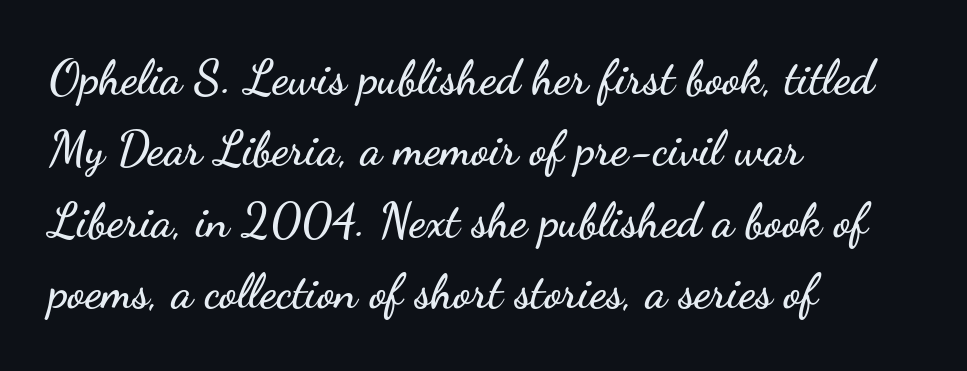
{"serif": "no", "width": "wide", "stroke_contrast": "low", "x_height": "small", "monospaced": "no", "underline": "no", "align": "left", "line_spacing": "normal", "line_spacing_ratio": 1.52, "letter_spacing": "normal", "letter_spacing_em": 0.0, "glyph_px": 47}
